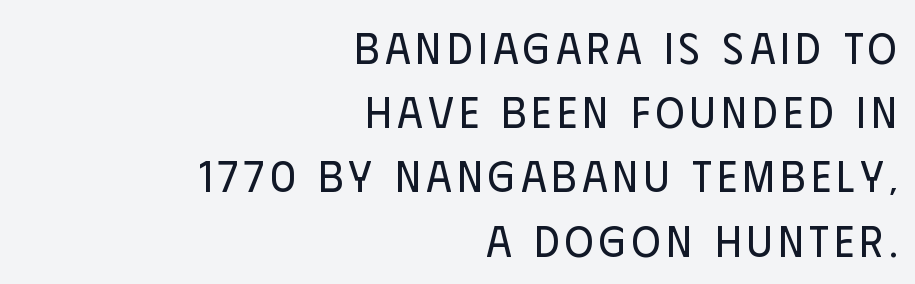
The font family rendered here belongs to the sans-serif group. Clear beneath every line of the passage. Proportional: the letters do not fall into vertical columns. A light-to-regular cut is what we see here. Is there any slant? The stems are plumb. One-word summary of the alignment: right.
